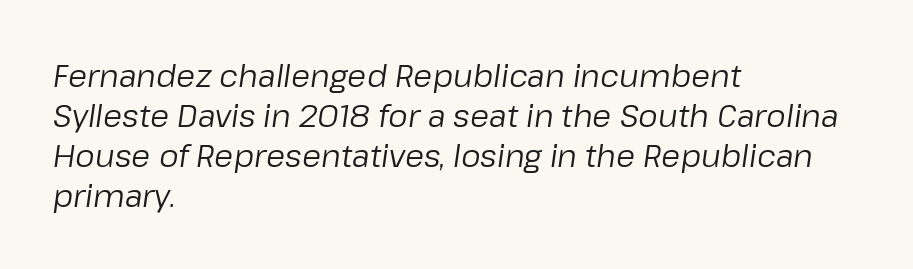
{"italic": "yes", "lean": "right", "slant_degrees": 8, "bold": "no", "weight": "regular", "width": "normal", "stroke_contrast": "low", "x_height": "medium", "monospaced": "no", "underline": "no", "align": "left", "line_spacing": "normal", "line_spacing_ratio": 1.29, "letter_spacing": "normal", "letter_spacing_em": 0.0, "glyph_px": 31}
